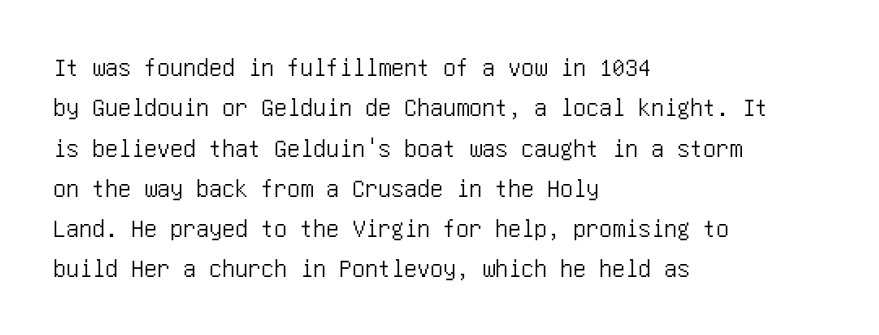
This rendering uses left alignment, leaving the right contour irregular. The vertical gap from one line to the next is medium. The space beneath each line is pristine and unruled. Does extra space separate the letters? No, they use regular spacing. Every character sits straight up, as roman type does.
